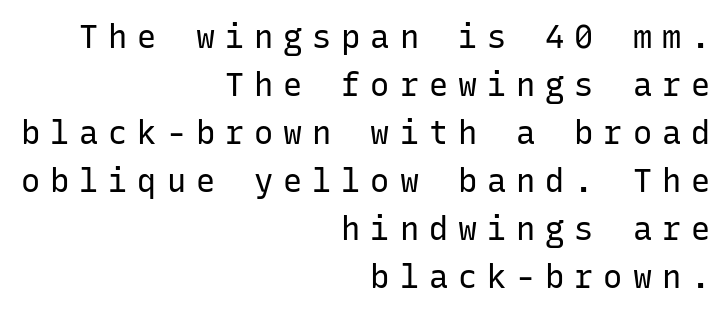
The image shows 32 px regular-weight sans-serif type, upright, monospaced; set right-aligned, normal line spacing (1.5x), unusually wide letter spacing (+0.31 em), not underlined; low stroke contrast and a medium x-height.
